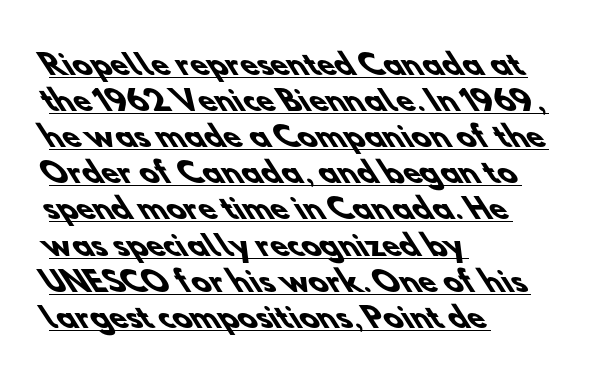
{"serif": "no", "bold": "yes", "weight": "heavy", "width": "normal", "stroke_contrast": "low", "x_height": "small", "monospaced": "no", "underline": "yes", "align": "left", "line_spacing": "normal", "line_spacing_ratio": 1.29, "letter_spacing": "normal", "letter_spacing_em": 0.0, "glyph_px": 28}
